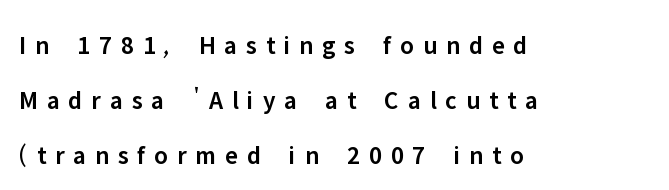
Q: Is the text bold? A: Semi-bold.
Q: Is the text italic (slanted)? A: No, it is upright.
Q: Is the text underlined? A: No.
Q: How is the paragraph aligned? A: Left-aligned.
Q: Is the spacing between letters normal or unusually wide? A: Unusually wide.
Q: Is the spacing between lines tight, normal or loose? A: Loose.
